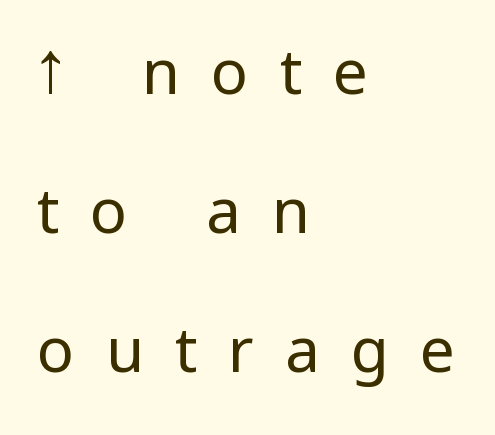
Inter-character spacing is expanded well beyond the font's built-in metrics. The space beneath each line is pristine and unruled. A typesetter would call this proportional, since set widths differ per character. Stem width sits at or under what a default text font uses.
